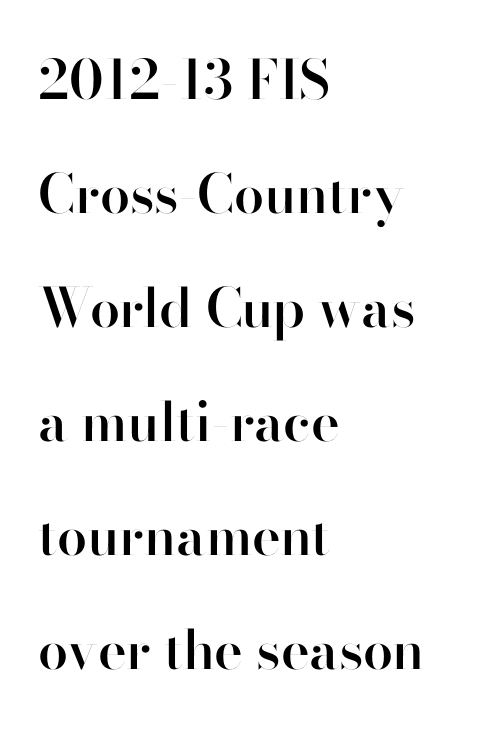
{"serif": "no", "italic": "no", "bold": "semi", "weight": "semibold", "width": "normal", "stroke_contrast": "high", "x_height": "small", "monospaced": "no", "underline": "no", "align": "left", "line_spacing": "loose", "line_spacing_ratio": 2.11, "letter_spacing": "normal", "letter_spacing_em": 0.0, "glyph_px": 54}
